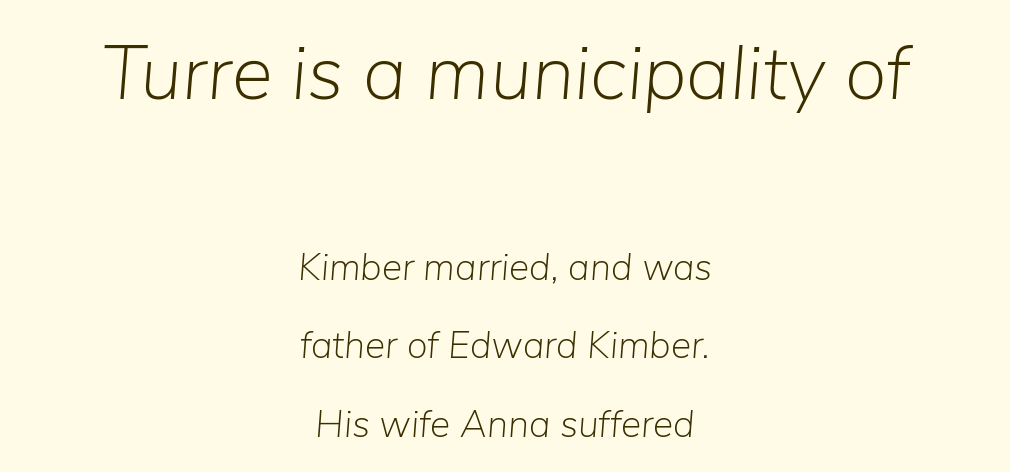
Q: Is the text bold? A: No.
Q: Is the text italic (slanted)? A: Yes, it leans right by about 5 degrees.
Q: Is the text underlined? A: No.
Q: How is the paragraph aligned? A: Centered.
Q: Is the spacing between letters normal or unusually wide? A: Normal.
Q: Is the spacing between lines tight, normal or loose? A: Loose.
Q: Which block of text is set in a larger size, the first (top) or the second (bottom)? A: The first (top) one.
Q: Width (condensed, normal, or wide)? A: Normal.
Q: Stroke contrast? A: Low.
Q: x-height? A: Medium.
Q: Monospaced? A: No.
